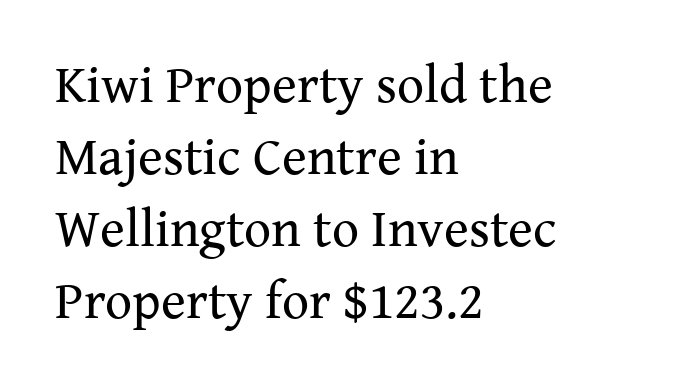
Q: Is the text bold? A: No.
Q: Is the text italic (slanted)? A: No, it is upright.
Q: Is the typeface a serif or a sans-serif typeface? A: Serif.
Q: Is the text underlined? A: No.
Q: How is the paragraph aligned? A: Left-aligned.
Q: Is the spacing between letters normal or unusually wide? A: Normal.
Q: Is the spacing between lines tight, normal or loose? A: Normal.
Q: Width (condensed, normal, or wide)? A: Normal.
Q: Stroke contrast? A: Medium.
Q: x-height? A: Medium.
Q: Monospaced? A: No.
